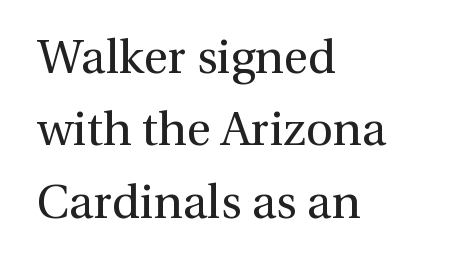
If you drew a ruler down the left edge, every line would touch it. Tall strokes in this sample are plumb rather than angled. This rendering leaves character spacing at its baseline value. Words float on clear page, feet unadorned. The typesetting does not lean heavy: it is not bold. Unlike a clean sans, this face finishes its strokes with serifs.
